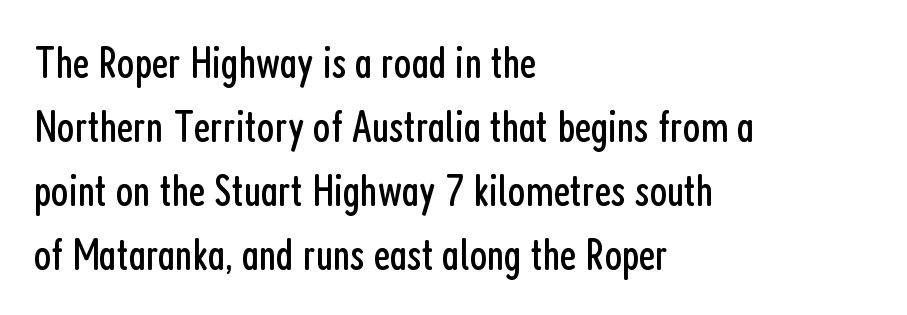
{"serif": "no", "italic": "no", "bold": "no", "weight": "regular", "width": "condensed", "stroke_contrast": "low", "x_height": "medium", "monospaced": "no", "underline": "no", "align": "left", "line_spacing": "normal", "line_spacing_ratio": 1.42, "letter_spacing": "normal", "letter_spacing_em": 0.0, "glyph_px": 45}
